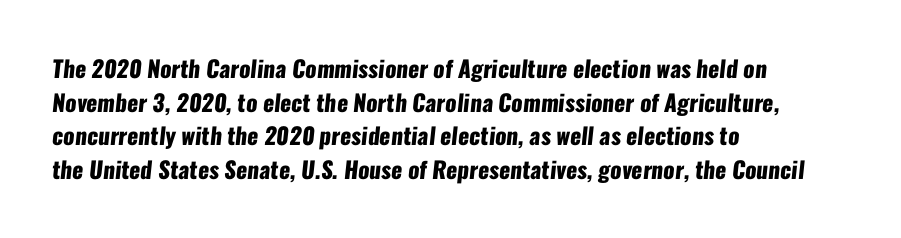
The image shows 23 px bold type; set left-aligned, normal line spacing (1.46x), normal letter spacing, not underlined.
